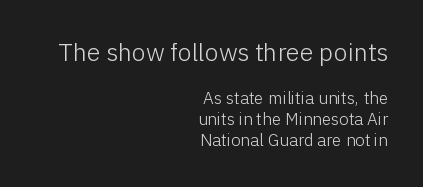
Here the glyphs are tracked normally, forming tight word shapes. The face used here appears at its bigger size in the upper chunk. The letters stand straight up with perfectly vertical stems. Weight: not bold — regular or lighter. The text block is weighted toward the right margin, trailing off unevenly leftward. The area under the type is left untouched.
